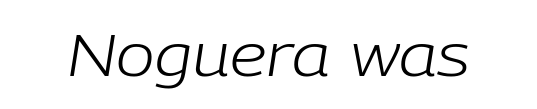
Q: Is the text bold? A: No.
Q: Is the text italic (slanted)? A: Yes, it leans right by about 9 degrees.
Q: Is the text underlined? A: No.
Q: Is the spacing between letters normal or unusually wide? A: Normal.
Q: Width (condensed, normal, or wide)? A: Normal.
Q: Stroke contrast? A: Low.
Q: x-height? A: Medium.
Q: Monospaced? A: No.
